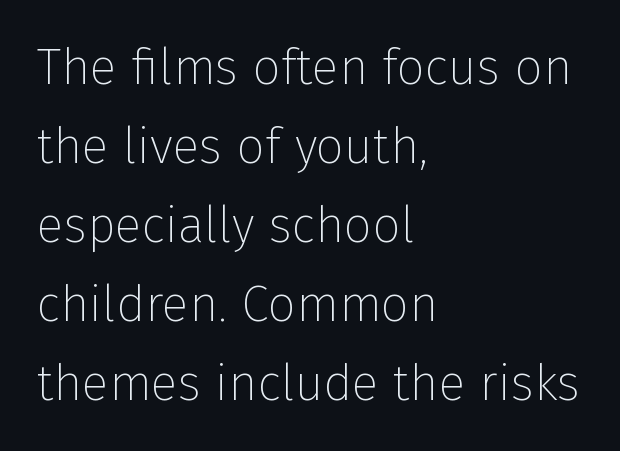
{"serif": "no", "italic": "no", "bold": "no", "weight": "thin", "width": "normal", "stroke_contrast": "low", "x_height": "medium", "monospaced": "no", "underline": "no", "align": "left", "line_spacing": "normal", "line_spacing_ratio": 1.58, "letter_spacing": "normal", "letter_spacing_em": 0.0, "glyph_px": 50}
